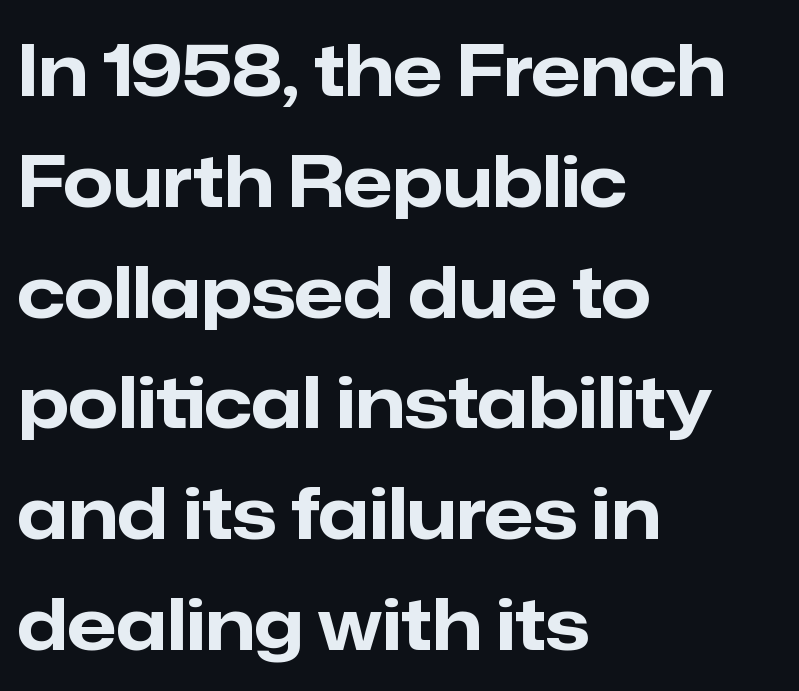
{"serif": "no", "italic": "no", "bold": "yes", "weight": "bold", "width": "normal", "stroke_contrast": "low", "x_height": "medium", "monospaced": "no", "underline": "no", "align": "left", "line_spacing": "normal", "line_spacing_ratio": 1.56, "letter_spacing": "normal", "letter_spacing_em": 0.0, "glyph_px": 71}
